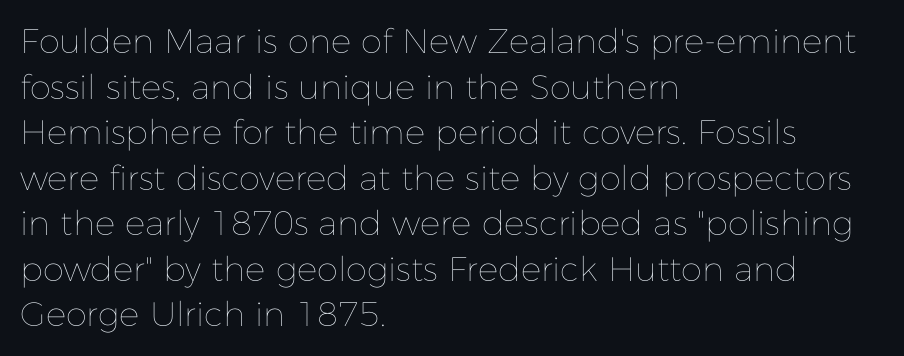
{"italic": "no", "bold": "no", "weight": "thin", "width": "normal", "stroke_contrast": "low", "x_height": "medium", "monospaced": "no", "underline": "no", "align": "left", "line_spacing": "normal", "line_spacing_ratio": 1.34, "letter_spacing": "normal", "letter_spacing_em": 0.0, "glyph_px": 34}
